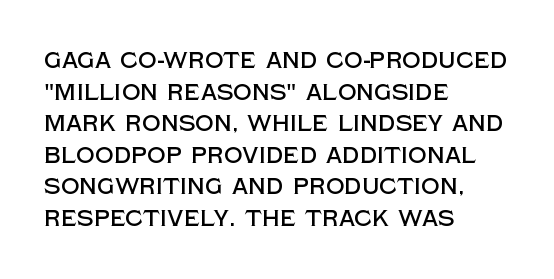
The letterforms sit shoulder to shoulder at normal distance. The paragraph has a hard left edge and a soft right edge. A clean baseline with only descenders dipping below it. No italicization has been applied; the sample stays upright.
